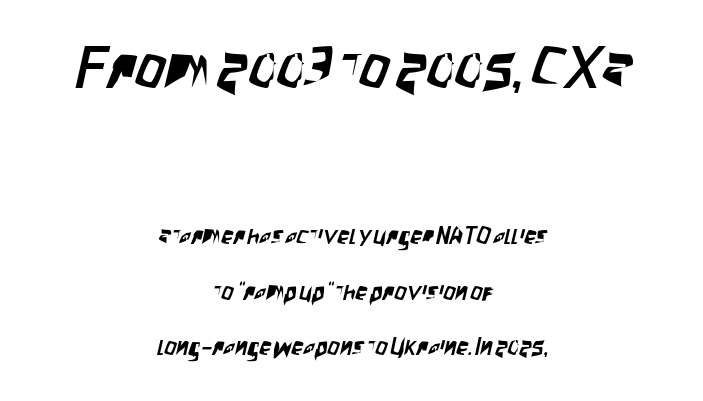
The passage shown is typed in a proportional face where columns would drift. If you folded the block vertically in half, each line would mirror itself in length. Does the bottom block carry the larger type? No, the top block does. Honestly, the letter spacing is just normal — you wouldn't notice it. Quick note: underline off.
